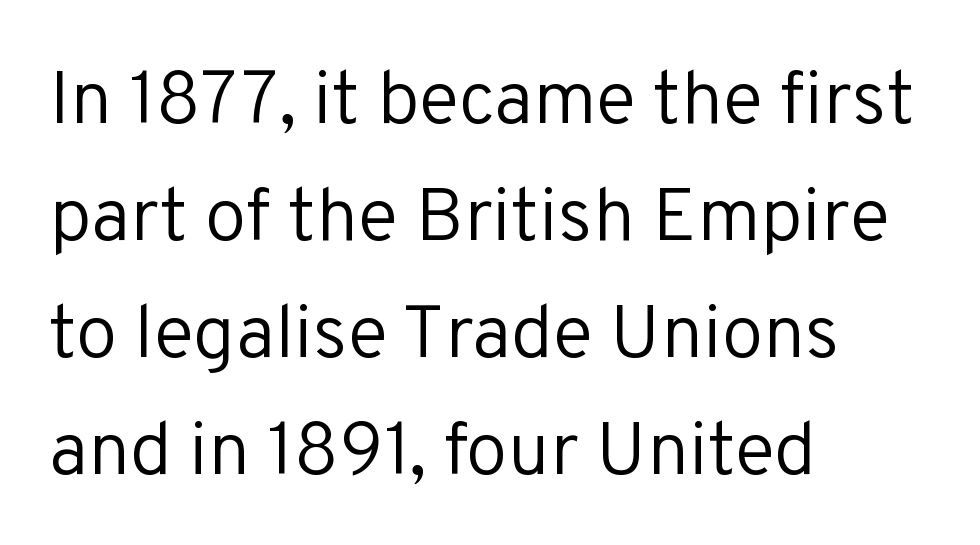
Q: Is the text bold? A: No.
Q: Is the text italic (slanted)? A: No, it is upright.
Q: Is the typeface a serif or a sans-serif typeface? A: Sans-serif.
Q: Is the text underlined? A: No.
Q: How is the paragraph aligned? A: Left-aligned.
Q: Is the spacing between letters normal or unusually wide? A: Normal.
Q: Is the spacing between lines tight, normal or loose? A: Normal.
Q: Width (condensed, normal, or wide)? A: Normal.
Q: Stroke contrast? A: Low.
Q: x-height? A: Medium.
Q: Monospaced? A: No.
